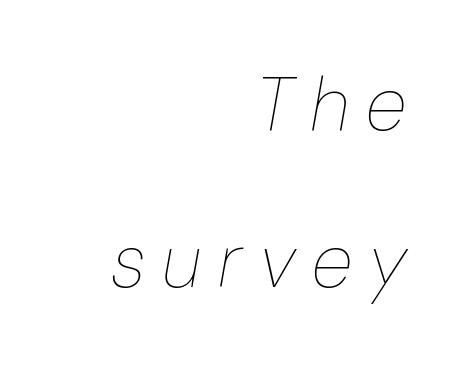
The image shows 76 px thin type, italic (leaning right); set right-aligned, loose line spacing (2.06x), unusually wide letter spacing (+0.22 em), not underlined; low stroke contrast and a medium x-height.
